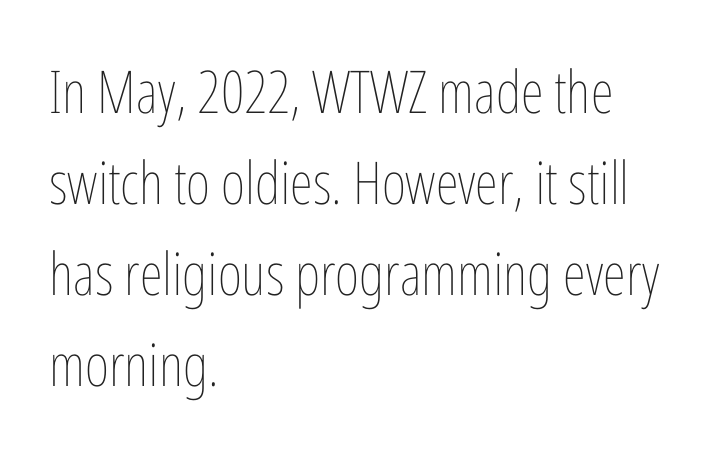
Tracking here is standard; glyphs follow each other at the usual distance. Here the designer chose a conventional face with non-uniform glyph widths. Students, observe: this is what conventionally led text looks like. The letters stand straight up with perfectly vertical stems.
